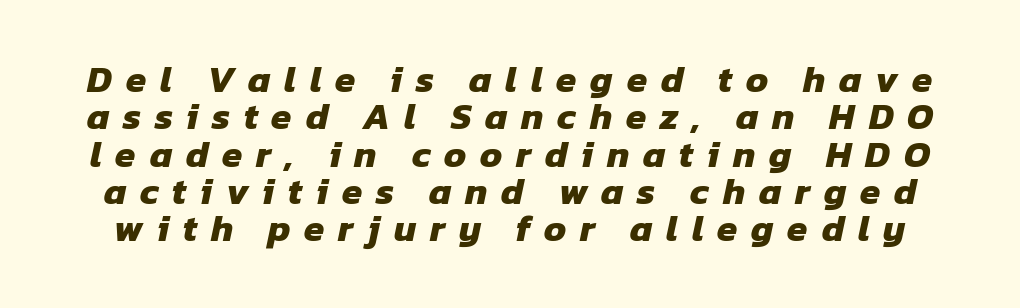
Q: Is the text bold? A: Yes.
Q: Is the typeface a serif or a sans-serif typeface? A: Sans-serif.
Q: Is the text underlined? A: No.
Q: Is the spacing between letters normal or unusually wide? A: Unusually wide.
Q: Is the spacing between lines tight, normal or loose? A: Tight.
Q: Width (condensed, normal, or wide)? A: Normal.
Q: Stroke contrast? A: Low.
Q: x-height? A: Medium.
Q: Monospaced? A: No.
